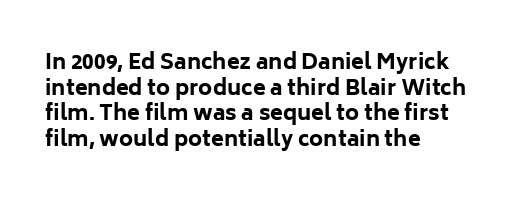
Q: Is the text bold? A: Yes.
Q: Is the text italic (slanted)? A: No, it is upright.
Q: Is the text underlined? A: No.
Q: How is the paragraph aligned? A: Left-aligned.
Q: Is the spacing between letters normal or unusually wide? A: Normal.
